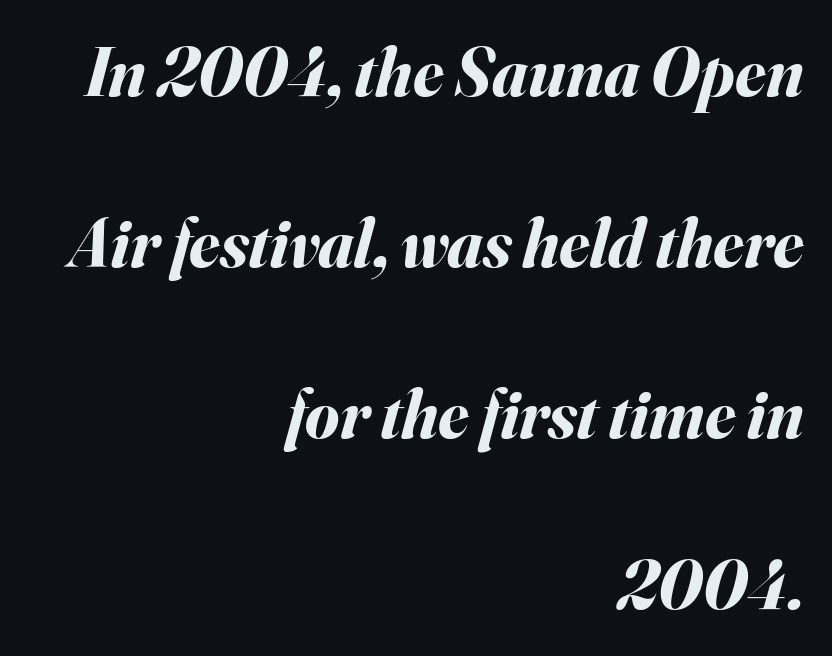
Is the letter spacing exaggerated? No — it looks like the ordinary default. The specimen reads as italic at a glance. A flush-right, rag-left setting is used for this passage. The rendering uses a large line-height, opening up the rows.
